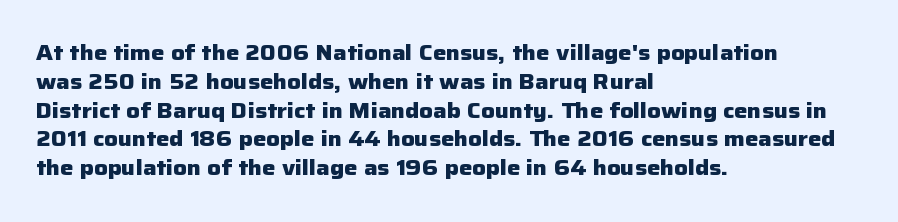
Q: Is the text bold? A: Yes.
Q: Is the text italic (slanted)? A: No, it is upright.
Q: Is the text underlined? A: No.
Q: How is the paragraph aligned? A: Left-aligned.
Q: Is the spacing between letters normal or unusually wide? A: Normal.
Q: Is the spacing between lines tight, normal or loose? A: Normal.
